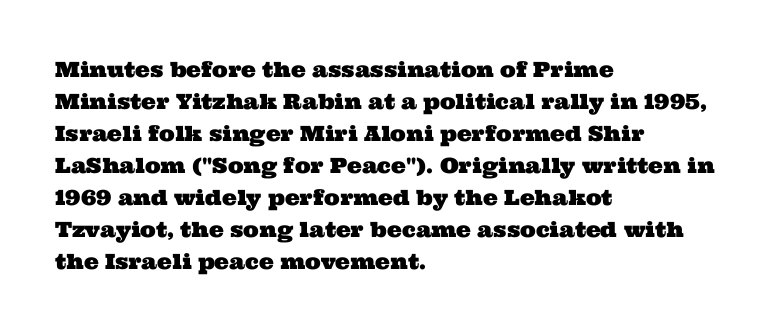
{"underline": "no", "align": "left", "line_spacing": "normal", "line_spacing_ratio": 1.52, "letter_spacing": "normal", "letter_spacing_em": 0.0, "glyph_px": 21}
